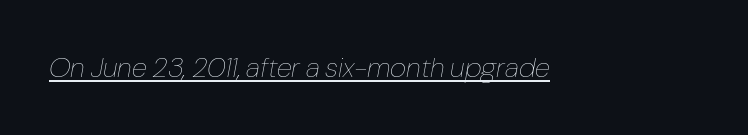
The string is rendered with underlining switched on. The face used here is proportionally spaced, like ordinary book or web type. Tracking value appears to be zero — textbook default spacing. Does the lettering tilt? It does — this is italic. Bold? No — there's no thickening of the strokes.
